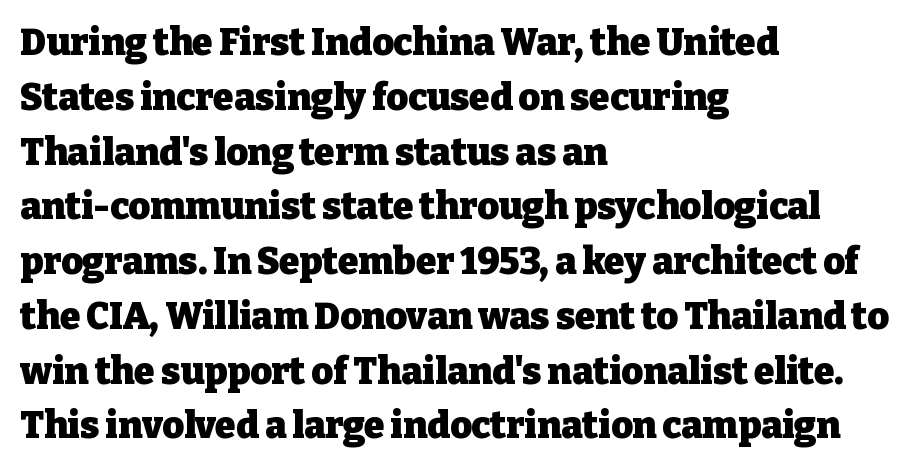
Q: Is the text bold? A: Yes.
Q: Is the text italic (slanted)? A: No, it is upright.
Q: Is the typeface a serif or a sans-serif typeface? A: Serif.
Q: Is the text underlined? A: No.
Q: How is the paragraph aligned? A: Left-aligned.
Q: Is the spacing between letters normal or unusually wide? A: Normal.
Q: Is the spacing between lines tight, normal or loose? A: Normal.
Q: Width (condensed, normal, or wide)? A: Normal.
Q: Stroke contrast? A: Low.
Q: x-height? A: Medium.
Q: Monospaced? A: No.
